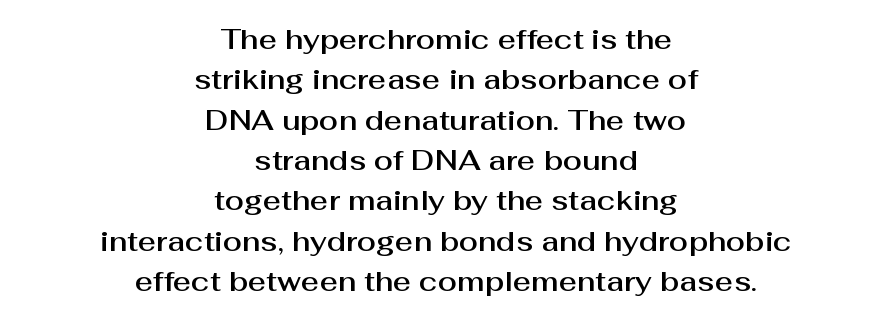
Q: Is the text italic (slanted)? A: No, it is upright.
Q: Is the typeface a serif or a sans-serif typeface? A: Sans-serif.
Q: Is the text underlined? A: No.
Q: How is the paragraph aligned? A: Centered.
Q: Is the spacing between letters normal or unusually wide? A: Normal.
Q: Is the spacing between lines tight, normal or loose? A: Normal.
Q: Width (condensed, normal, or wide)? A: Normal.
Q: Stroke contrast? A: Medium.
Q: x-height? A: Medium.
Q: Monospaced? A: No.
